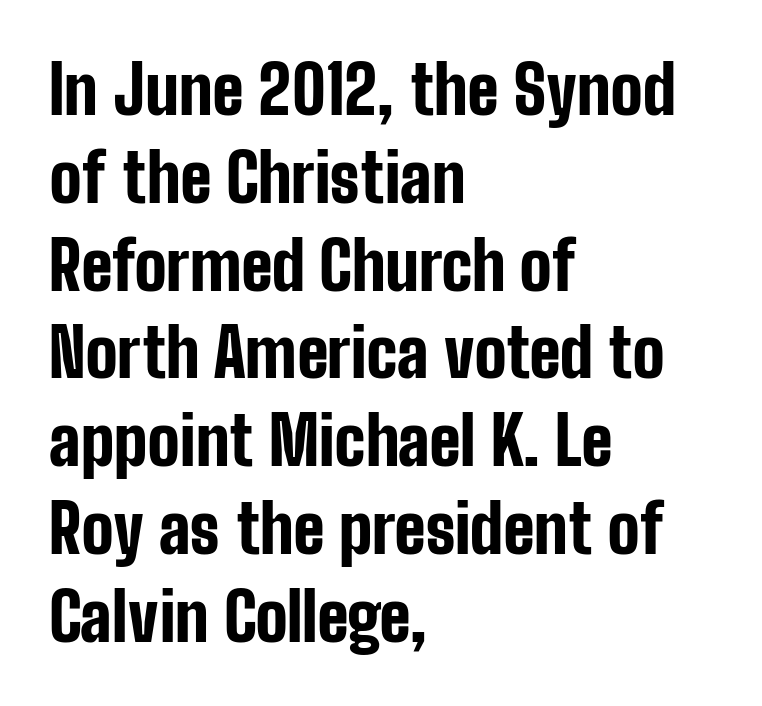
{"serif": "no", "italic": "no", "bold": "yes", "weight": "bold", "width": "condensed", "stroke_contrast": "low", "x_height": "medium", "monospaced": "no", "underline": "no", "align": "left", "line_spacing": "normal", "line_spacing_ratio": 1.31, "letter_spacing": "normal", "letter_spacing_em": 0.0, "glyph_px": 67}
